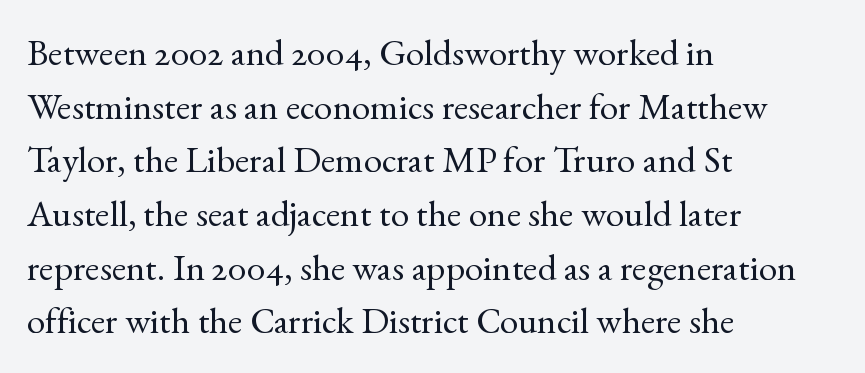
Yep, those are serifs on the letters. The rendering uses natural spacing where letterforms have individual widths. Nobody drew a line under any word here. If you drew a ruler down the left edge, every line would touch it. This rendering leaves character spacing at its baseline value.
